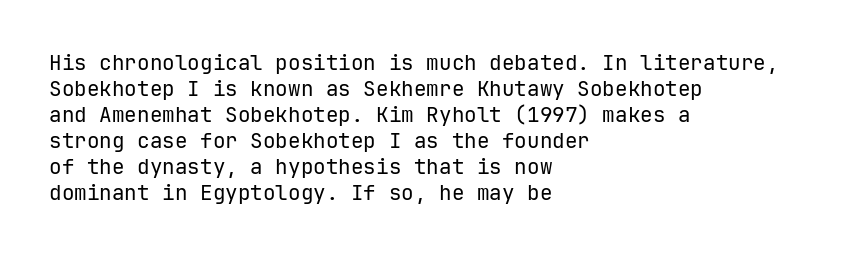
{"italic": "no", "bold": "no", "underline": "no", "align": "left", "line_spacing_ratio": 1.24, "letter_spacing": "normal", "letter_spacing_em": 0.0, "glyph_px": 21}
